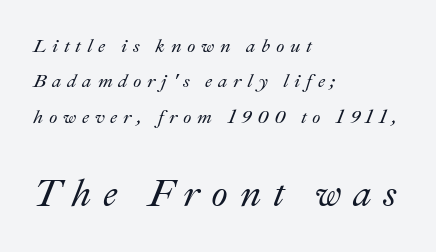
{"italic": "yes", "lean": "right", "slant_degrees": 22, "width": "normal", "stroke_contrast": "medium", "x_height": "small", "monospaced": "no", "underline": "no", "align": "left", "line_spacing_ratio": 1.86, "letter_spacing": "wide", "letter_spacing_em": 0.3, "larger_block": "second", "size_ratio": 2.0, "glyph_px": 38}
